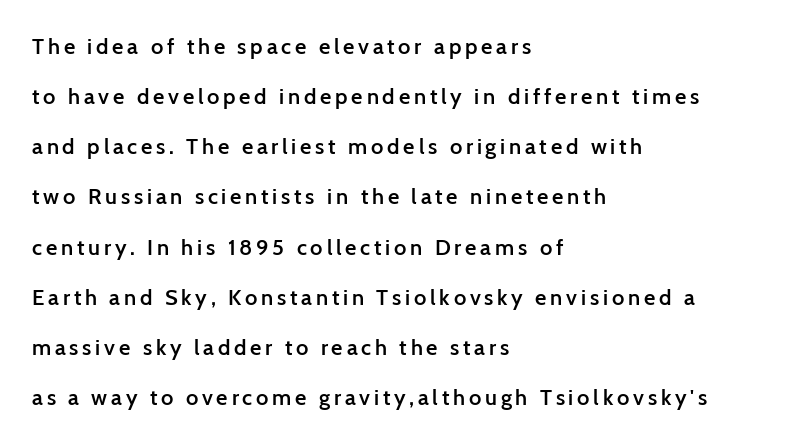
{"italic": "no", "bold": "semi", "underline": "no", "align": "left", "line_spacing": "loose", "line_spacing_ratio": 2.28, "glyph_px": 22}
